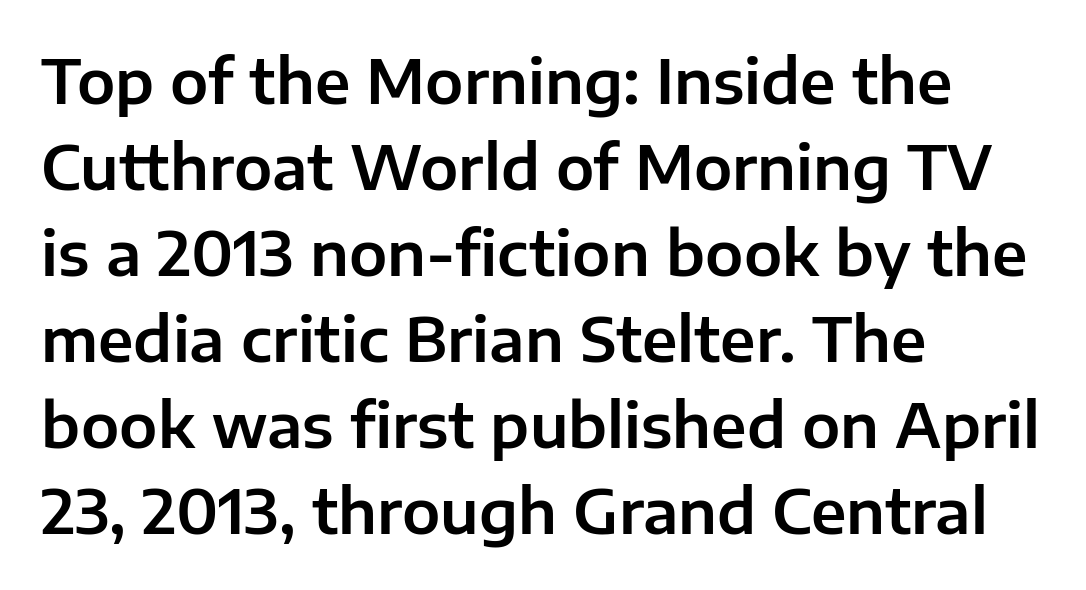
Here the designer chose a conventional face with non-uniform glyph widths. The paragraph shown leans on its left margin. The specimen reads as upright at a glance. The designer left line spacing at the default. Serifs: no, the terminals of the letterforms are clean.
